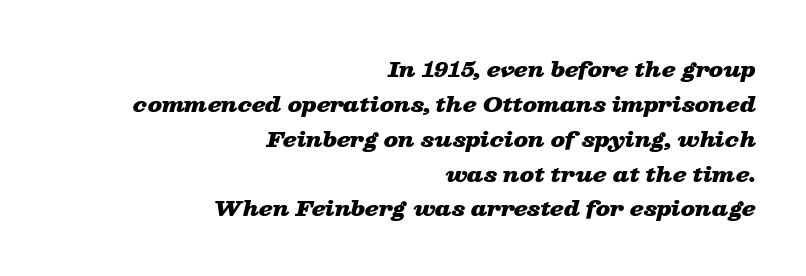
The image shows 21 px bold type, italic (leaning right); set right-aligned, normal line spacing (1.66x), normal letter spacing, not underlined.
